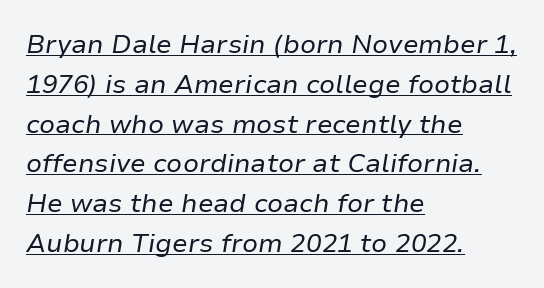
Q: Is the text bold? A: No.
Q: Is the text italic (slanted)? A: Yes, it leans right by about 9 degrees.
Q: Is the text underlined? A: Yes.
Q: How is the paragraph aligned? A: Left-aligned.
Q: Is the spacing between letters normal or unusually wide? A: Normal.
Q: Is the spacing between lines tight, normal or loose? A: Normal.
